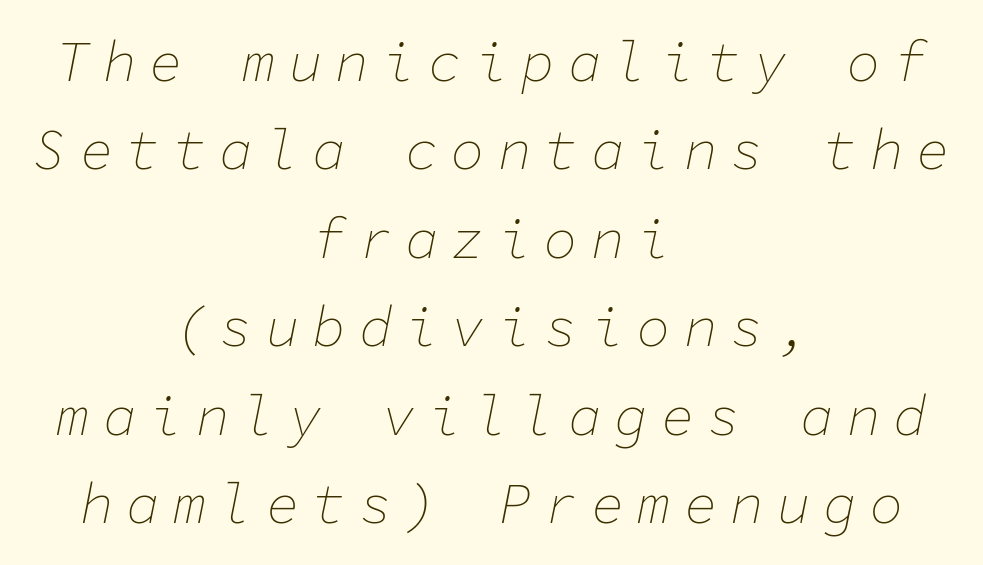
Q: Is the text bold? A: No.
Q: Is the text italic (slanted)? A: Yes, it leans right by about 11 degrees.
Q: Is the text underlined? A: No.
Q: How is the paragraph aligned? A: Centered.
Q: Is the spacing between letters normal or unusually wide? A: Unusually wide.
Q: Is the spacing between lines tight, normal or loose? A: Normal.
Q: Width (condensed, normal, or wide)? A: Normal.
Q: Stroke contrast? A: Low.
Q: x-height? A: Medium.
Q: Monospaced? A: Yes.
